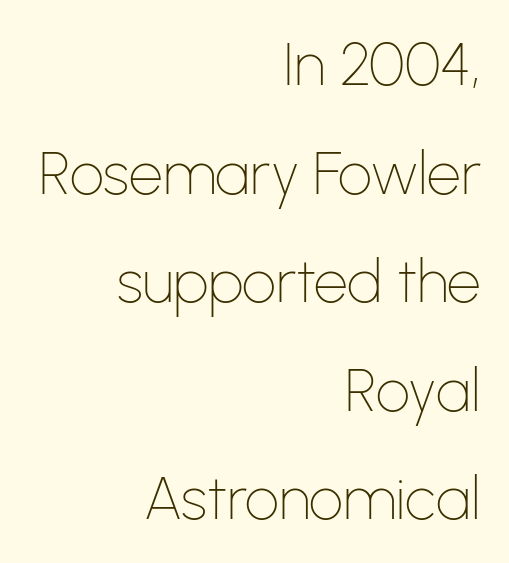
{"serif": "no", "italic": "no", "bold": "no", "weight": "thin", "width": "normal", "stroke_contrast": "low", "x_height": "medium", "monospaced": "no", "underline": "no", "align": "right", "line_spacing_ratio": 1.81, "letter_spacing": "normal", "letter_spacing_em": 0.0, "glyph_px": 60}
